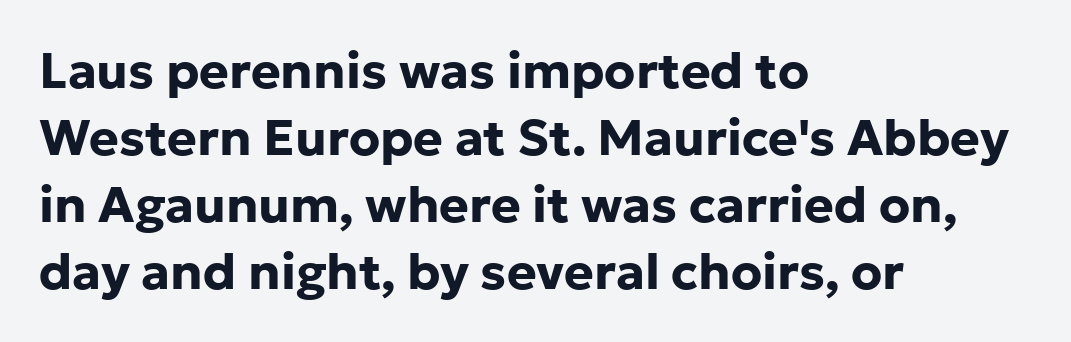
The image shows 50 px bold sans-serif type, upright; set left-aligned, normal line spacing (1.34x), normal letter spacing, not underlined; low stroke contrast and a medium x-height.
